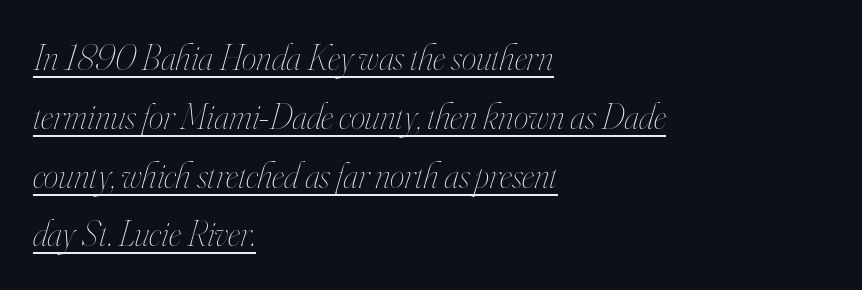
{"italic": "yes", "lean": "right", "slant_degrees": 16, "bold": "no", "weight": "thin", "width": "condensed", "stroke_contrast": "high", "x_height": "small", "monospaced": "no", "underline": "yes", "align": "left", "line_spacing": "normal", "line_spacing_ratio": 1.59, "letter_spacing": "normal", "letter_spacing_em": 0.0, "glyph_px": 37}
